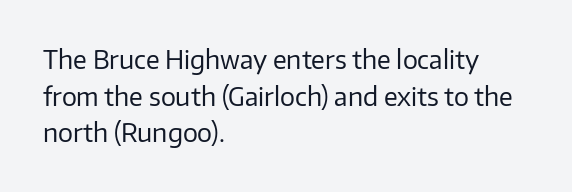
The image shows 25 px text type, upright; set left-aligned, normal line spacing (1.47x), normal letter spacing, not underlined.
